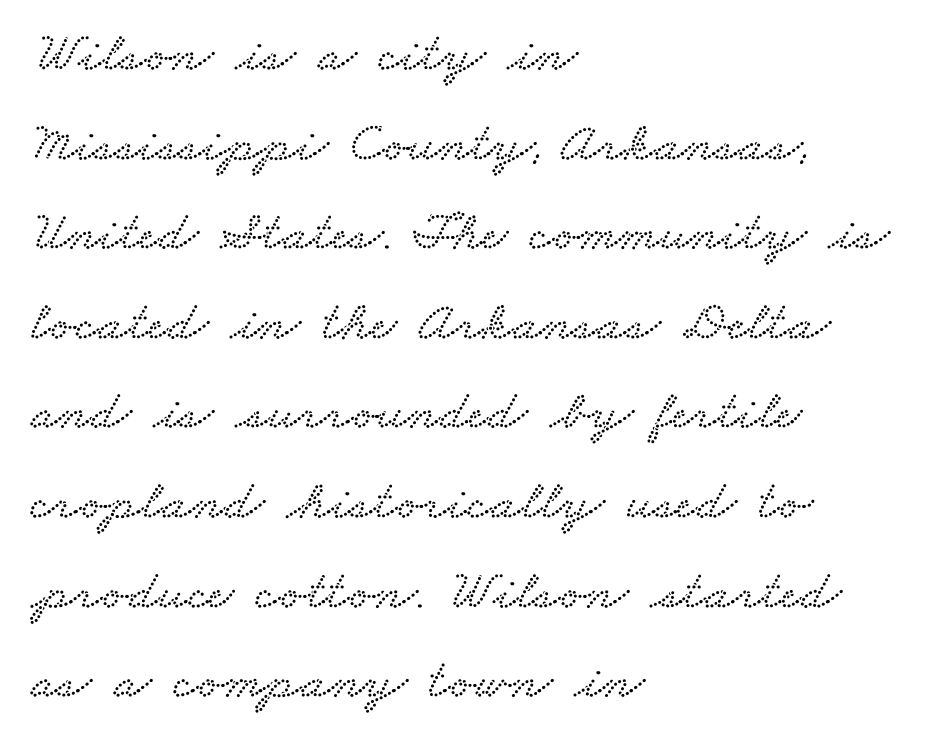
Spacing between characters is what you'd get straight out of the box. This rendering uses left alignment, leaving the right contour irregular. Looks like regular typesetting: each glyph gets only the width it needs. Lines of text with bare space underneath. Note: serifs present on the glyphs.
